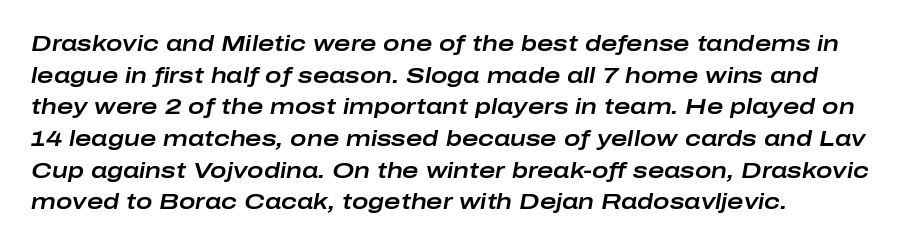
{"italic": "yes", "lean": "right", "slant_degrees": 10, "underline": "no", "align": "left", "line_spacing": "normal", "line_spacing_ratio": 1.44, "letter_spacing": "normal", "letter_spacing_em": 0.0, "glyph_px": 22}
